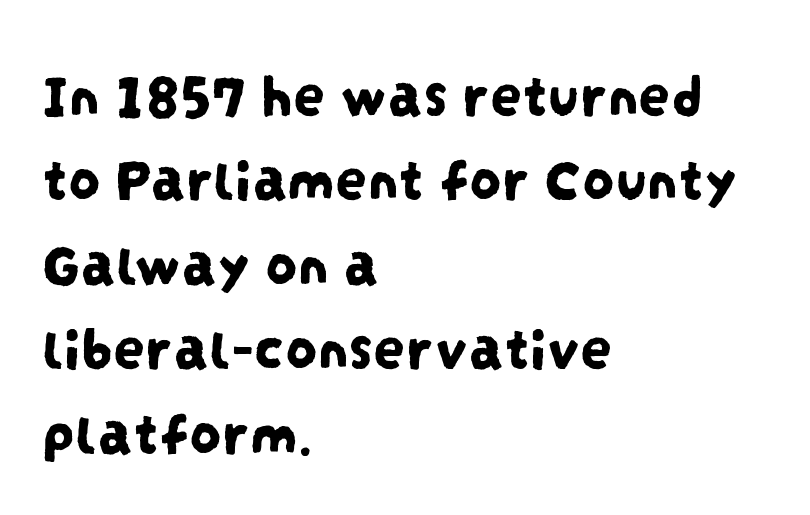
Q: Is the typeface a serif or a sans-serif typeface? A: Sans-serif.
Q: Is the text underlined? A: No.
Q: How is the paragraph aligned? A: Left-aligned.
Q: Is the spacing between letters normal or unusually wide? A: Normal.
Q: Is the spacing between lines tight, normal or loose? A: Normal.
Q: Width (condensed, normal, or wide)? A: Condensed.
Q: Stroke contrast? A: Low.
Q: x-height? A: Large.
Q: Monospaced? A: No.
